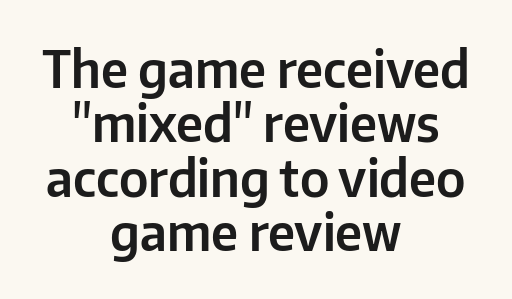
The font's upright variant was chosen for this text. Varying glyph widths throughout — classic text-font behaviour. This rendering employs a face without finishing strokes, i.e., a sans-serif. Notice how descenders almost collide with the ascenders below — that's tight leading. Has an underline been added? It has not.
